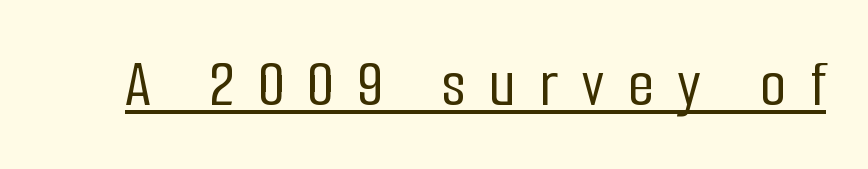
This rendering features underlined lettering. This sample has the flowing, uneven cadence of proportional lettering. Posture: straight, roman, zero tilt. This rendering widens character spacing well past its baseline value. Check where the strokes stop: nothing finishes them off — pure sans.
